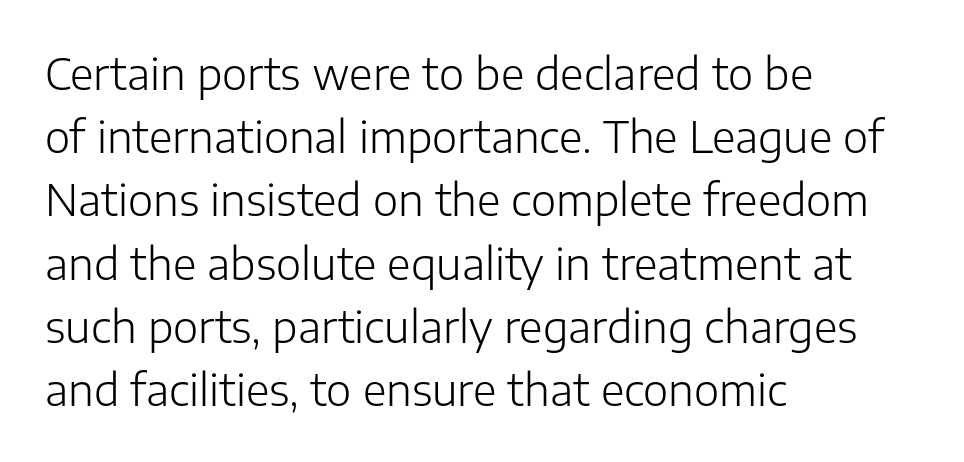
{"serif": "no", "italic": "no", "bold": "no", "weight": "light", "width": "normal", "stroke_contrast": "low", "x_height": "medium", "monospaced": "no", "underline": "no", "align": "left", "line_spacing": "normal", "line_spacing_ratio": 1.47, "letter_spacing": "normal", "letter_spacing_em": 0.0, "glyph_px": 43}
